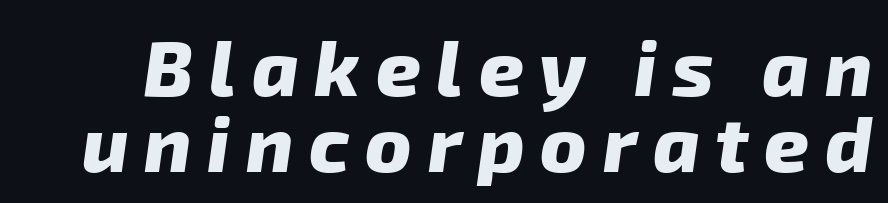
The image shows 78 px heavy sans-serif type; set tight line spacing (0.97x), unusually wide letter spacing (+0.2 em), not underlined; low stroke contrast and a medium x-height.
